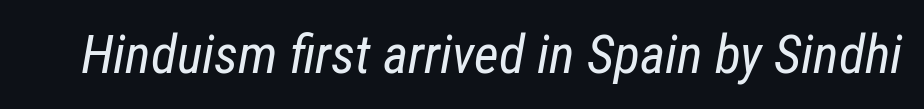
Do the characters align in a grid? No, the font is proportional. Tracking value appears to be zero — textbook default spacing. Italic? Definitely — the glyphs are oblique. Nobody drew a line under any word here. This reads as an unemphasized weight, regular at the heaviest.
